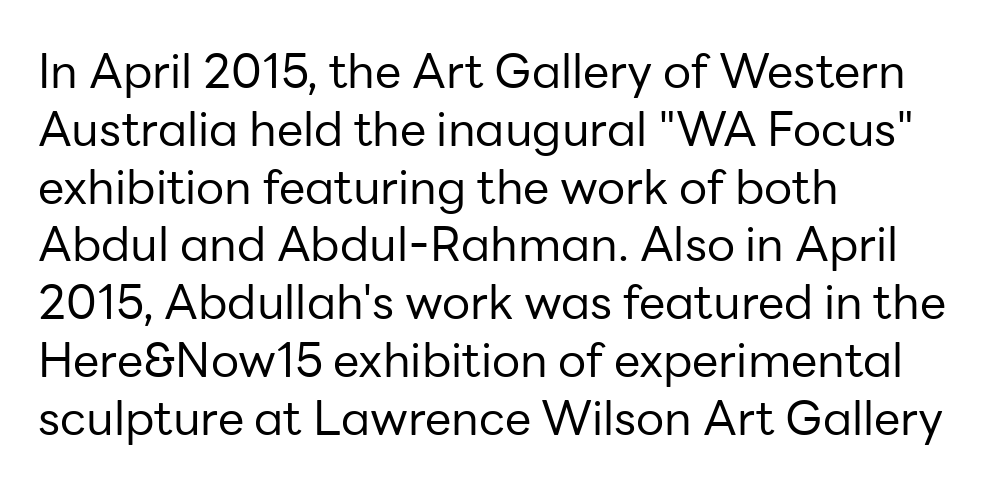
The image shows 47 px regular-weight sans-serif type, upright; set left-aligned, line spacing 1.23x, normal letter spacing, not underlined; low stroke contrast and a medium x-height.
